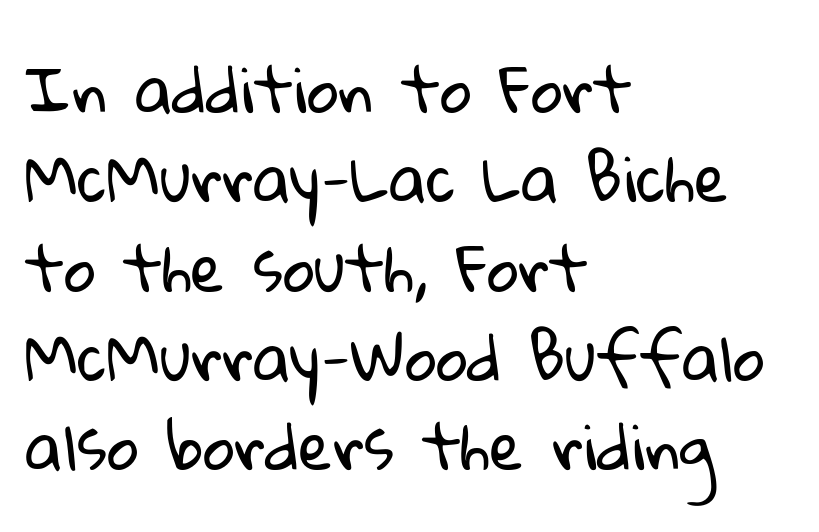
{"serif": "no", "bold": "no", "weight": "regular", "width": "normal", "stroke_contrast": "low", "x_height": "medium", "monospaced": "no", "underline": "no", "align": "left", "line_spacing": "normal", "line_spacing_ratio": 1.44, "letter_spacing": "normal", "letter_spacing_em": 0.0, "glyph_px": 62}
